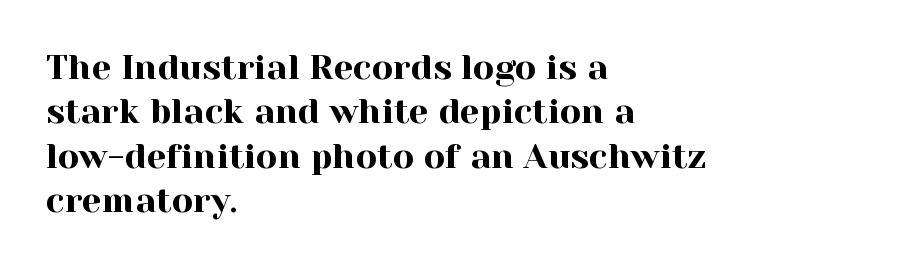
Compared with a centered layout, this one pins lines to the left instead. Spacing between characters is what you'd get straight out of the box. Leading matches the norm, producing a regular column. You can tell it's not italic because the verticals are truly vertical.
